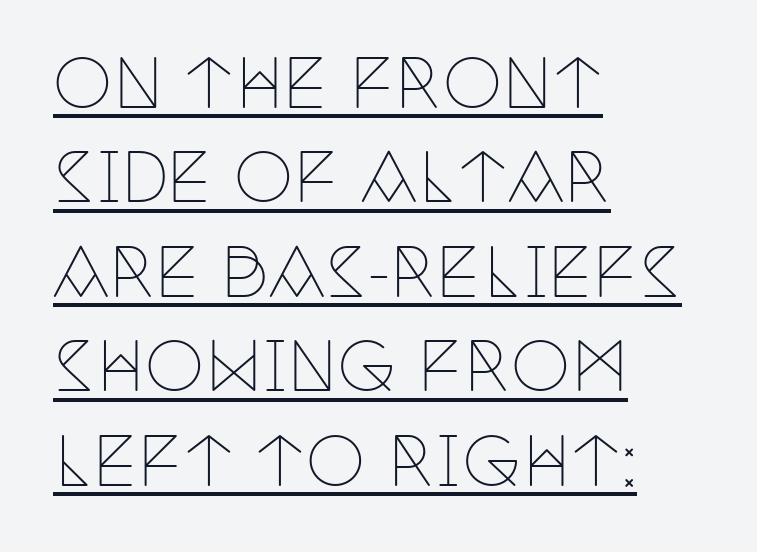
Small tapered or slab feet sit at the stroke ends, so this counts as serif. The face used here is rendered with its standard letterfit. The vertical gap from one line to the next is medium. On a weight scale, this lands at 450 or below. Do the characters align in a grid? No, the font is proportional. The specimen includes a rule beneath the text block's lines.
